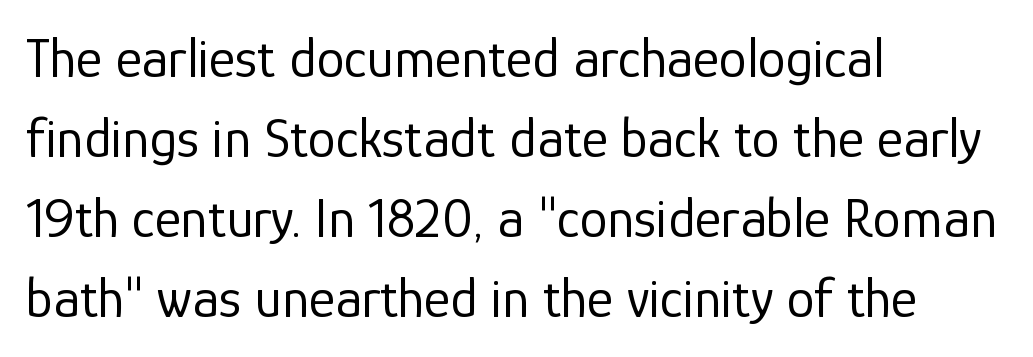
Q: Is the text bold? A: No.
Q: Is the text italic (slanted)? A: No, it is upright.
Q: Is the typeface a serif or a sans-serif typeface? A: Sans-serif.
Q: Is the text underlined? A: No.
Q: How is the paragraph aligned? A: Left-aligned.
Q: Is the spacing between letters normal or unusually wide? A: Normal.
Q: Is the spacing between lines tight, normal or loose? A: Normal.
Q: Width (condensed, normal, or wide)? A: Normal.
Q: Stroke contrast? A: Low.
Q: x-height? A: Medium.
Q: Monospaced? A: No.
